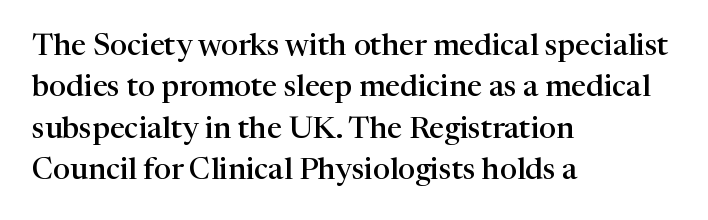
The image shows 30 px semibold serif type, upright; set left-aligned, normal line spacing (1.38x), normal letter spacing, not underlined; high stroke contrast and a medium x-height.
